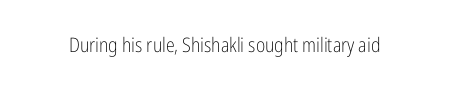
Q: Is the text bold? A: No.
Q: Is the text italic (slanted)? A: No, it is upright.
Q: Is the text underlined? A: No.
Q: Is the spacing between letters normal or unusually wide? A: Normal.
